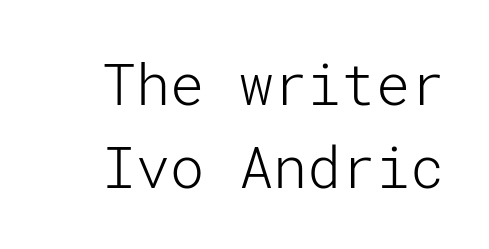
It's the straight-up-and-down kind of type. Does the type have serifs? No, each stem ends abruptly. Nothing heavy about these letters — not bold at all. The letters sit at their default tracking, neither squeezed nor spread. Summary of vertical rhythm: regular, with standard interline spacing.
